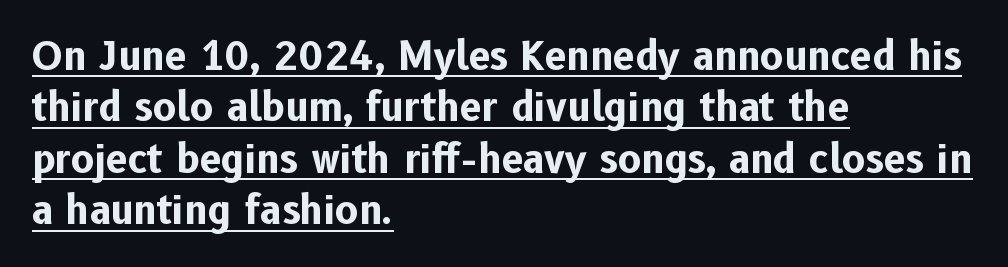
{"serif": "no", "italic": "no", "bold": "yes", "weight": "bold", "width": "normal", "stroke_contrast": "low", "x_height": "medium", "monospaced": "no", "underline": "yes", "align": "left", "line_spacing": "normal", "line_spacing_ratio": 1.32, "letter_spacing": "normal", "letter_spacing_em": 0.0, "glyph_px": 39}
